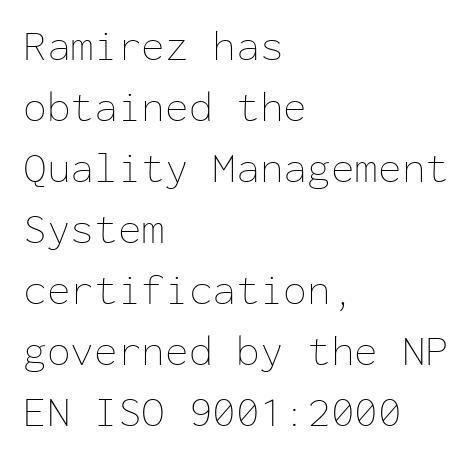
These lines are rendered in a fixed-pitch font. The space directly below the letters is spotless. The vertical gap from one line to the next is medium. Counters stay open thanks to moderate or lighter strokes. The font's upright variant was chosen for this text. Is the letter spacing exaggerated? No — it looks like the ordinary default.
